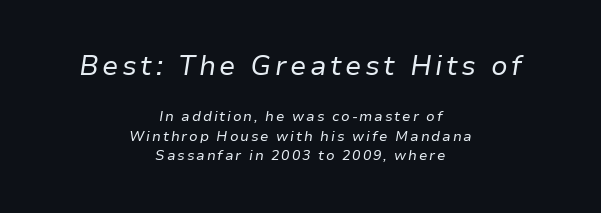
Q: Is the text bold? A: No.
Q: Is the text italic (slanted)? A: Yes, it leans right by about 9 degrees.
Q: Is the text underlined? A: No.
Q: How is the paragraph aligned? A: Centered.
Q: Is the spacing between lines tight, normal or loose? A: Normal.
Q: Which block of text is set in a larger size, the first (top) or the second (bottom)? A: The first (top) one.
